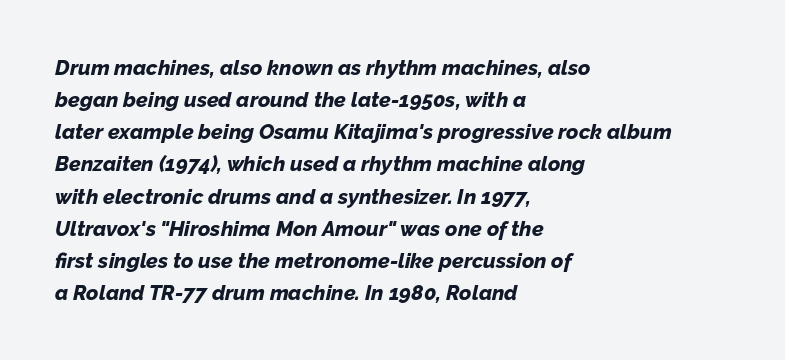
The image shows 21 px bold type, italic (leaning right); set left-aligned, normal line spacing (1.53x), normal letter spacing, not underlined.
